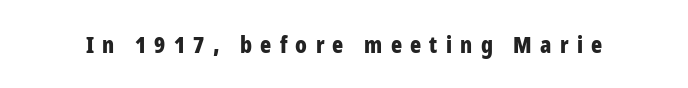
{"italic": "no", "bold": "yes", "underline": "no", "letter_spacing": "wide", "letter_spacing_em": 0.36, "glyph_px": 23}
